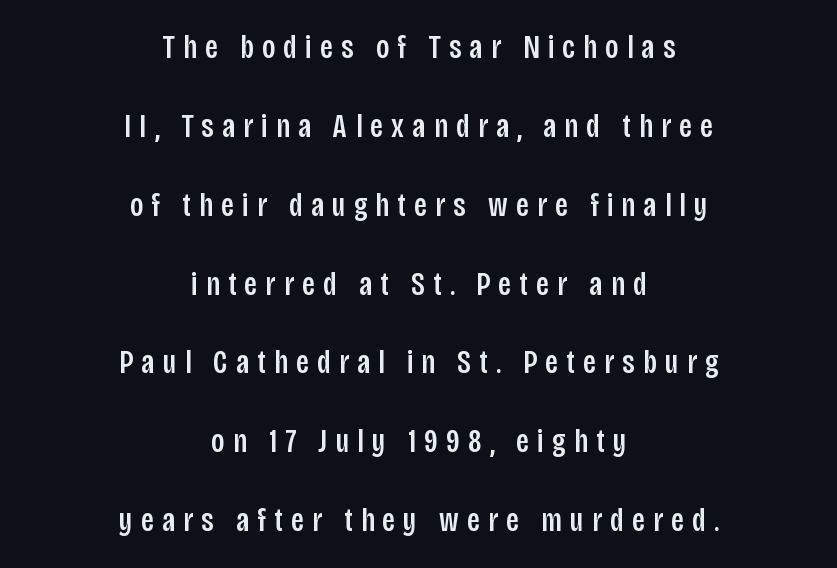
A typesetter would call this leading open, well beyond the default. These lines are composed in type without serifs. The rendering uses natural spacing where letterforms have individual widths. Style check: upright.
